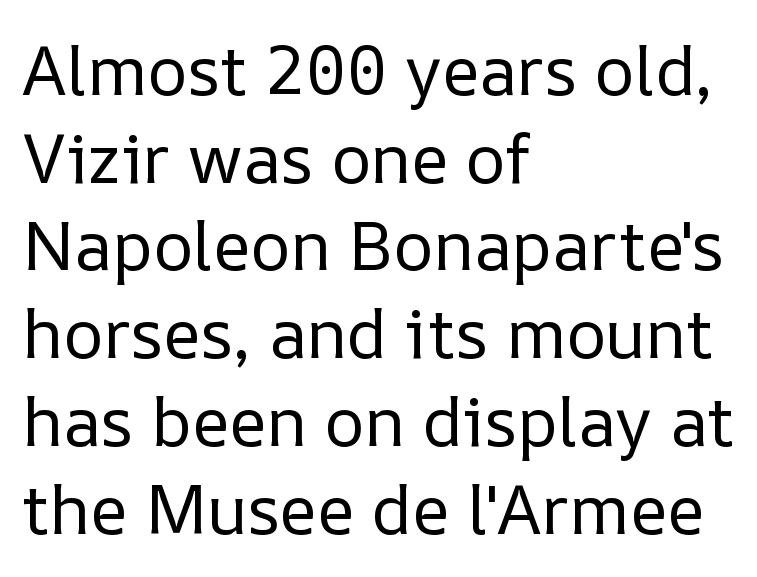
The cut favours lightness, reaching ordinary text weight at its darkest. Each row of text sits above clean, open space. Which margin do the lines hug? The left one — the right edge is uneven. The letterforms sit shoulder to shoulder at normal distance. Is this a fixed-width face? No — the glyphs have proportional, varying widths.
